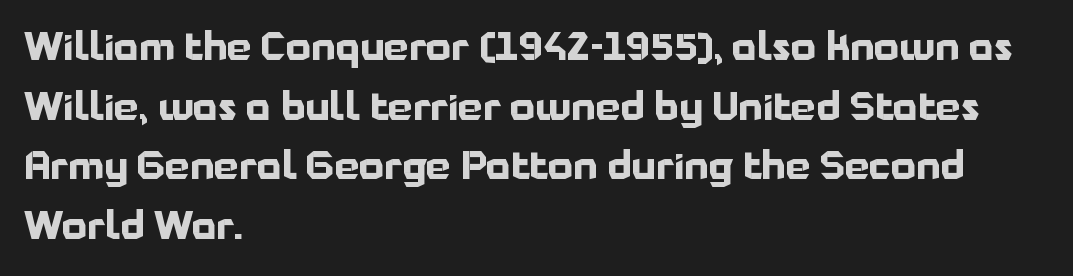
{"serif": "no", "italic": "no", "bold": "yes", "weight": "bold", "width": "normal", "stroke_contrast": "low", "x_height": "medium", "monospaced": "no", "underline": "no", "align": "left", "line_spacing": "normal", "line_spacing_ratio": 1.53, "letter_spacing": "normal", "letter_spacing_em": 0.0, "glyph_px": 39}
